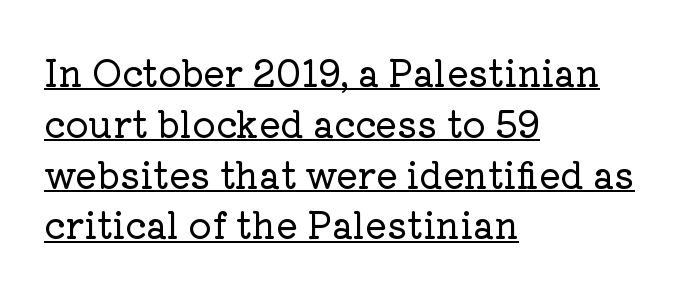
The image shows 36 px serif type, upright; set left-aligned, normal line spacing (1.41x), normal letter spacing, underlined; low stroke contrast and a medium x-height.
